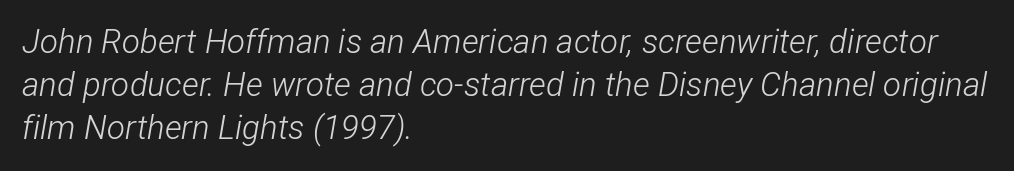
The image shows 33 px light, condensed type, italic (leaning right); set left-aligned, normal line spacing (1.31x), normal letter spacing, not underlined; low stroke contrast and a medium x-height.
